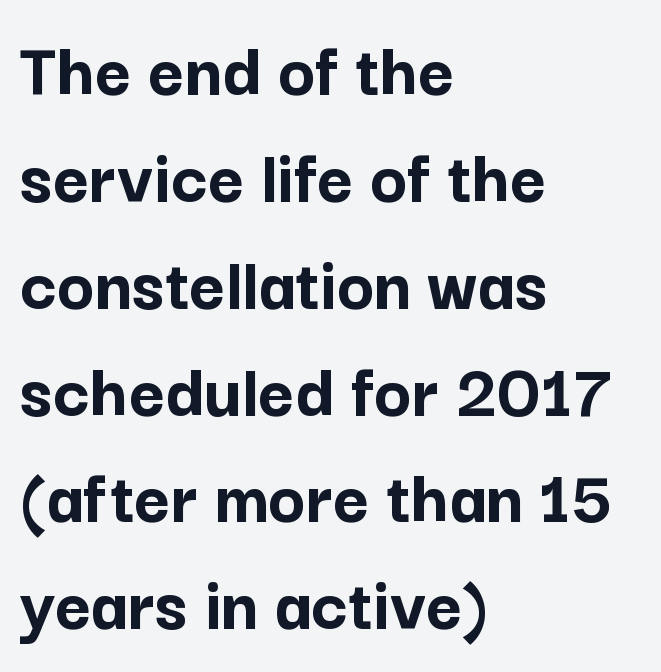
Does the weight exceed regular? Yes, all the way to bold. Short note: letters normally spaced. Notice how descenders clear the ascenders below comfortably — that's standard leading. Examine the stroke ends and you'll find no serifs. This sample uses an upright cut, with every glyph sitting square on the baseline. Any mark beneath the type? The region is blank.
